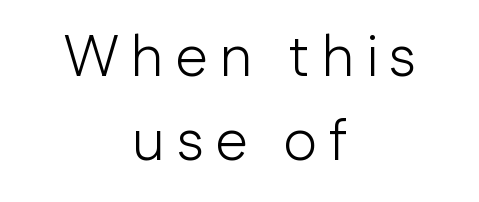
Q: Is the text bold? A: No.
Q: Is the text italic (slanted)? A: No, it is upright.
Q: Is the typeface a serif or a sans-serif typeface? A: Sans-serif.
Q: Is the text underlined? A: No.
Q: How is the paragraph aligned? A: Centered.
Q: Is the spacing between lines tight, normal or loose? A: Normal.
Q: Width (condensed, normal, or wide)? A: Normal.
Q: Stroke contrast? A: Low.
Q: x-height? A: Medium.
Q: Monospaced? A: No.
